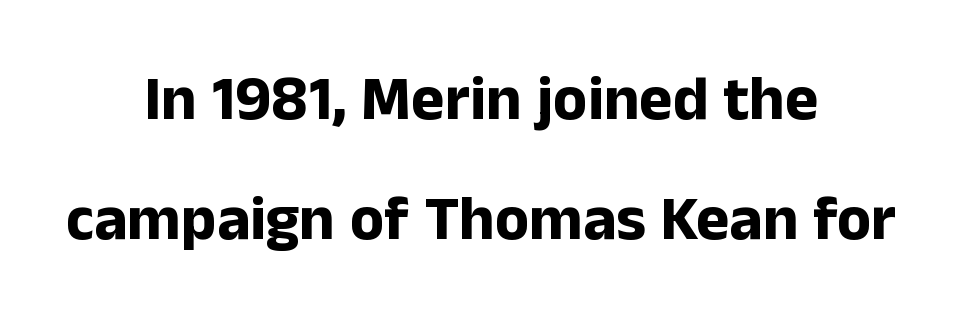
{"serif": "no", "italic": "no", "bold": "yes", "weight": "bold", "width": "normal", "stroke_contrast": "low", "x_height": "medium", "monospaced": "no", "underline": "no", "align": "center", "line_spacing": "loose", "line_spacing_ratio": 1.9, "letter_spacing": "normal", "letter_spacing_em": 0.0, "glyph_px": 63}
